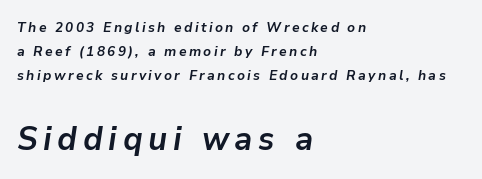
The text block is weighted toward the left margin, trailing off unevenly rightward. Rule under the text: the space is simply empty. Typographic density is high because the face is bold. You get the small type first, then a jump to larger type. Yep, that's italic — everything's leaning. The passage shown is typed in a proportional face where columns would drift.
